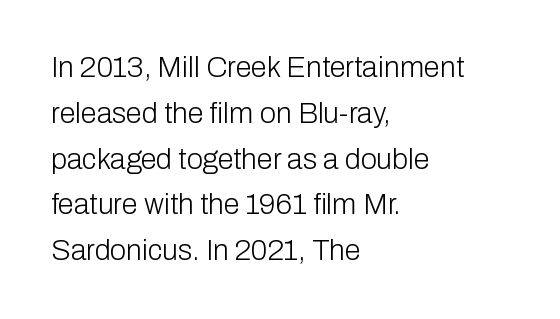
A typesetter would call this proportional, since set widths differ per character. This sample keeps an unexceptional amount of space between lines. The face used here is rendered with its standard letterfit. Where is the straight margin? On the left. The typeface chosen for these lines omits serifs. Unbolded letterforms with no extra heft.
